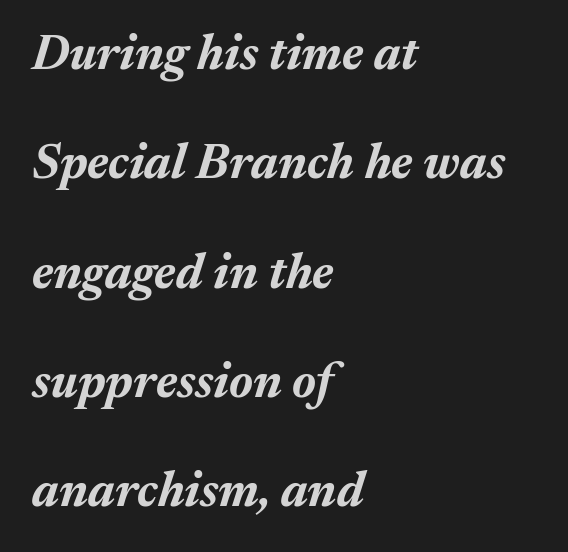
What weight is shown? A full bold with thick strokes. Has an underline been added? It has not. Whoever set this chose breathing room over compactness in the vertical rhythm. Note the varied advance widths — an 'i' is clearly narrower than an 'm'.
